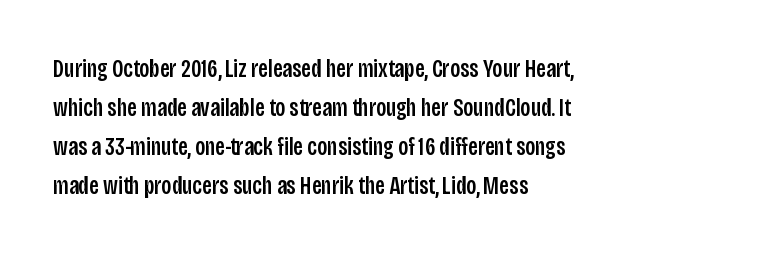
The horizontal fit of the characters is conventional and even. The passage shown stacks its lines at a standard gap. The letters stand straight up with perfectly vertical stems. Descender tails drop into unmarked territory. Is the block centered? No — it sits flush against the left margin.
